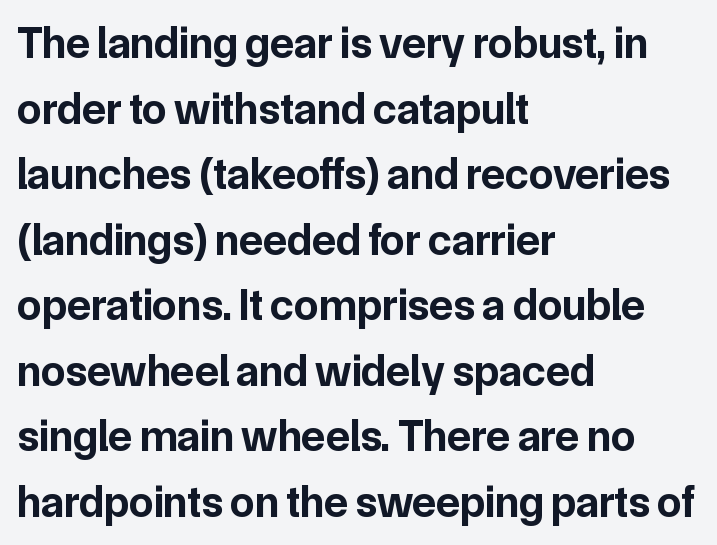
Typesetter's note: full bold, strokes at maximum text heaviness. One glance says typical: line gaps are just what's usual. The baseline area is clear. Font category for this specimen: sans-serif. Standard letterfit; no display-style spreading of the glyphs.
